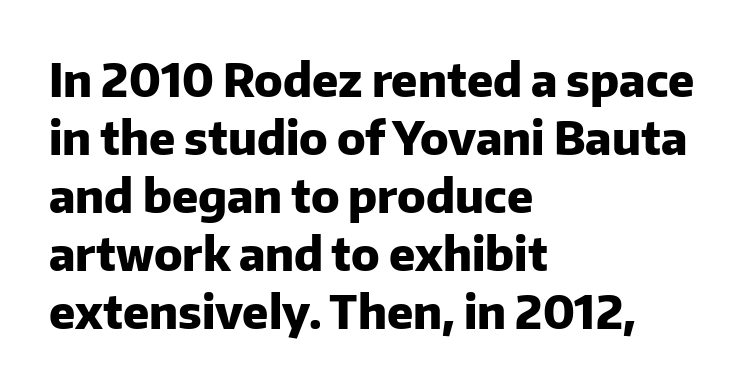
Q: Is the text bold? A: Yes.
Q: Is the text italic (slanted)? A: No, it is upright.
Q: Is the typeface a serif or a sans-serif typeface? A: Sans-serif.
Q: Is the text underlined? A: No.
Q: How is the paragraph aligned? A: Left-aligned.
Q: Is the spacing between letters normal or unusually wide? A: Normal.
Q: Is the spacing between lines tight, normal or loose? A: Normal.
Q: Width (condensed, normal, or wide)? A: Normal.
Q: Stroke contrast? A: Low.
Q: x-height? A: Medium.
Q: Monospaced? A: No.
